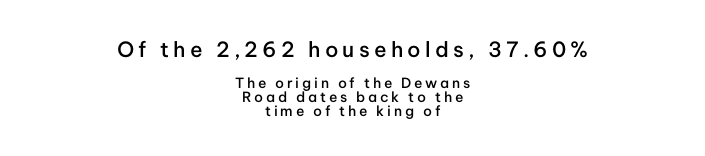
The image shows 21 px text type, upright; set centered, tight line spacing (1.0x), unusually wide letter spacing (+0.2 em), not underlined; the first (top) block is 1.5x larger.
